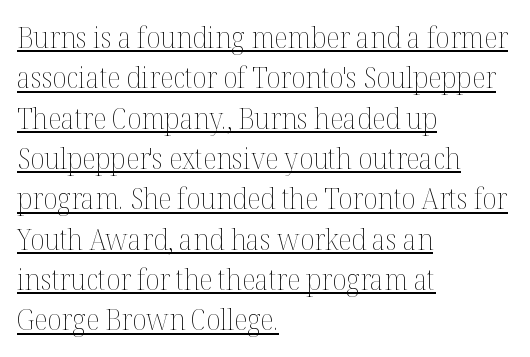
Q: Is the text bold? A: No.
Q: Is the text italic (slanted)? A: No, it is upright.
Q: Is the text underlined? A: Yes.
Q: How is the paragraph aligned? A: Left-aligned.
Q: Is the spacing between letters normal or unusually wide? A: Normal.
Q: Is the spacing between lines tight, normal or loose? A: Normal.
Q: Width (condensed, normal, or wide)? A: Normal.
Q: Stroke contrast? A: Medium.
Q: x-height? A: Medium.
Q: Monospaced? A: No.
